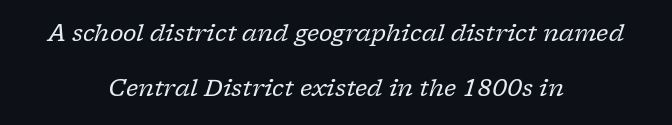
Regarding leading, the lines here are spaced well apart. Both edges are ragged and mirror each other, which tells us the setting is centered. The face used here is rendered with its standard letterfit. Descender tails drop into unmarked territory.
